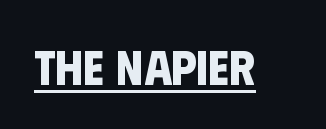
The image shows 49 px bold, condensed sans-serif type; set normal letter spacing, underlined; low stroke contrast and a large x-height.
